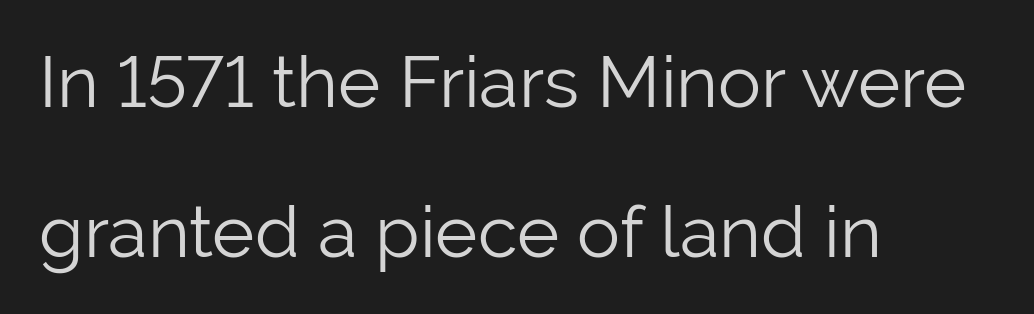
{"serif": "no", "italic": "no", "bold": "no", "weight": "light", "width": "normal", "stroke_contrast": "low", "x_height": "medium", "monospaced": "no", "underline": "no", "align": "left", "line_spacing": "loose", "line_spacing_ratio": 2.09, "letter_spacing": "normal", "letter_spacing_em": 0.0, "glyph_px": 72}
